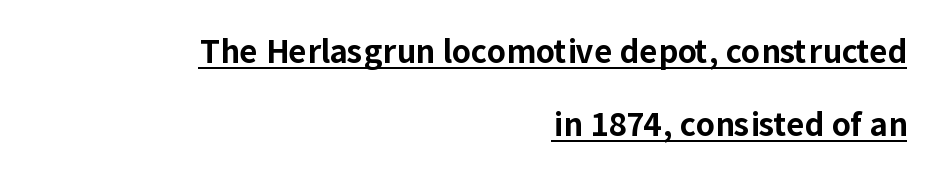
{"serif": "no", "italic": "no", "bold": "yes", "weight": "bold", "width": "normal", "stroke_contrast": "low", "x_height": "medium", "monospaced": "no", "underline": "yes", "align": "right", "line_spacing": "loose", "line_spacing_ratio": 2.36, "letter_spacing": "normal", "letter_spacing_em": 0.0, "glyph_px": 31}
